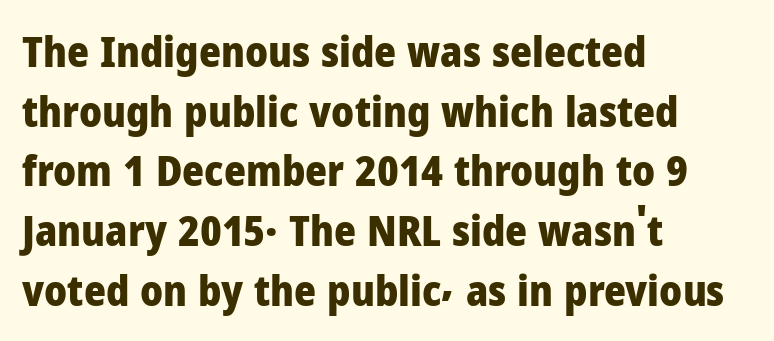
Q: Is the text bold? A: Yes.
Q: Is the text italic (slanted)? A: No, it is upright.
Q: Is the typeface a serif or a sans-serif typeface? A: Sans-serif.
Q: Is the text underlined? A: No.
Q: How is the paragraph aligned? A: Left-aligned.
Q: Is the spacing between letters normal or unusually wide? A: Normal.
Q: Is the spacing between lines tight, normal or loose? A: Normal.
Q: Width (condensed, normal, or wide)? A: Normal.
Q: Stroke contrast? A: Low.
Q: x-height? A: Medium.
Q: Monospaced? A: No.
